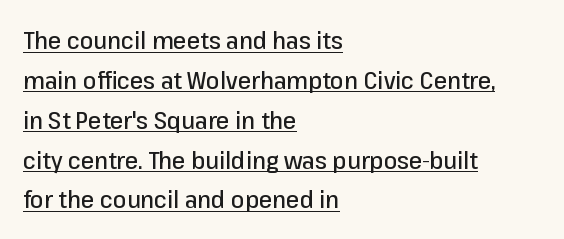
The image shows 24 px text type, upright; set left-aligned, normal line spacing (1.66x), normal letter spacing, underlined.
